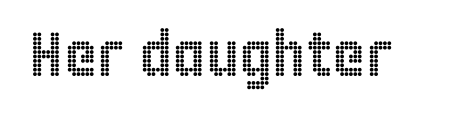
The image shows 63 px condensed type, upright; set normal letter spacing, not underlined; a large x-height.
